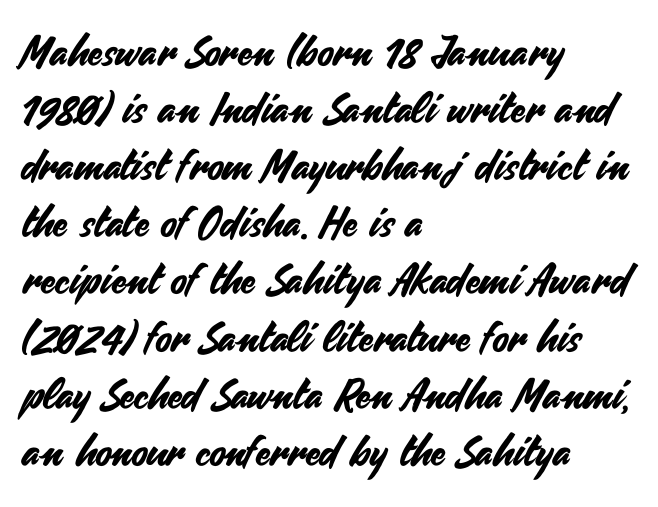
Q: Is the text italic (slanted)? A: Yes.
Q: Is the typeface a serif or a sans-serif typeface? A: Sans-serif.
Q: Is the text underlined? A: No.
Q: How is the paragraph aligned? A: Left-aligned.
Q: Is the spacing between letters normal or unusually wide? A: Normal.
Q: Is the spacing between lines tight, normal or loose? A: Normal.
Q: Width (condensed, normal, or wide)? A: Normal.
Q: Stroke contrast? A: Medium.
Q: x-height? A: Small.
Q: Monospaced? A: No.
